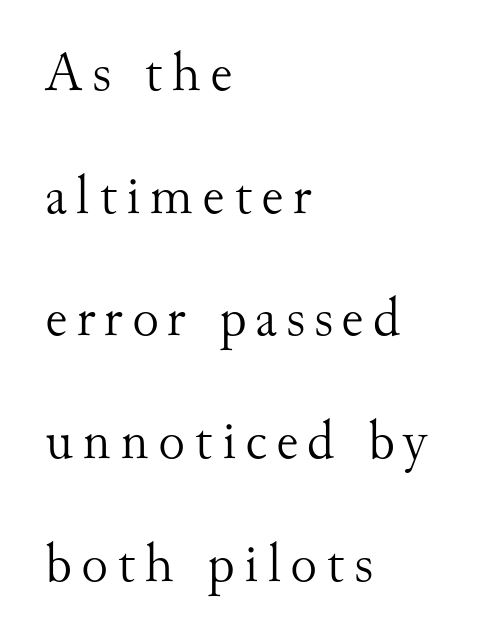
The image shows 56 px light serif type, upright; set left-aligned, loose line spacing (2.19x), not underlined; medium stroke contrast and a small x-height.
